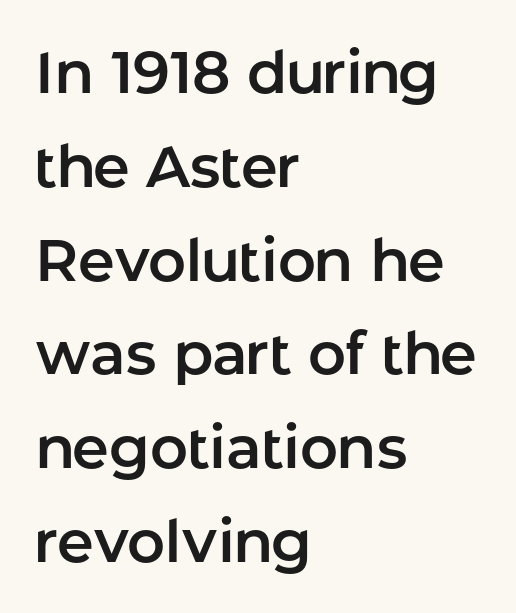
The lines sit at an ordinary, default distance from one another. Tracking here is standard; glyphs follow each other at the usual distance. Where is the straight margin? On the left. This sample has the flowing, uneven cadence of proportional lettering. The text was rendered using a sans face with plain stroke endings.
